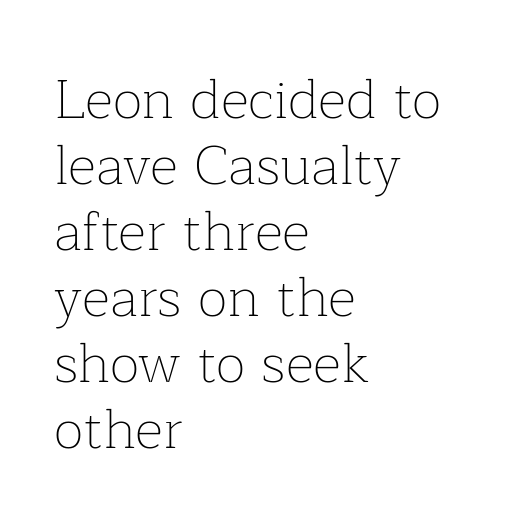
The type family on display is of the serif kind. This is the regular roman posture of the typeface. Alignment: flush left. The rendering uses natural spacing where letterforms have individual widths. The typeface has the unassuming heft of standard copy or less. Honestly, there is no underline to notice here at all.
